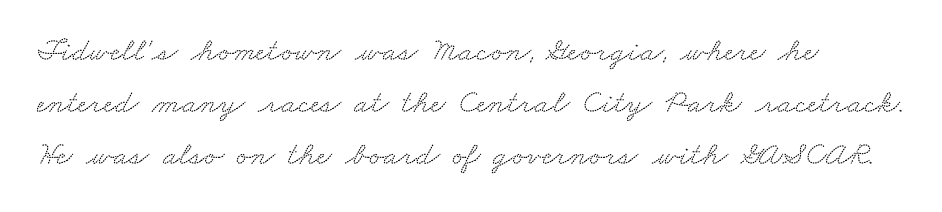
The image shows 33 px wide serif type; set normal line spacing (1.57x), normal letter spacing, not underlined; low stroke contrast and a small x-height.
